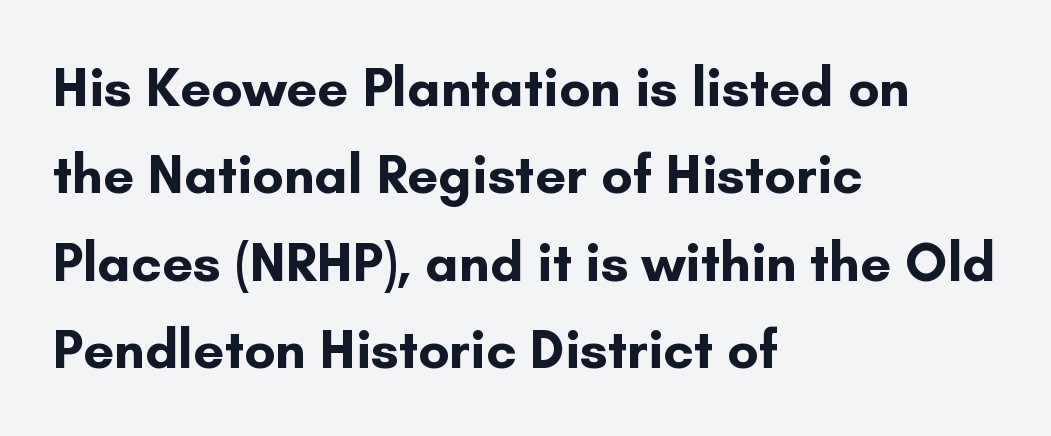
Tracking here is standard; glyphs follow each other at the usual distance. Nobody drew a line under any word here. Spacing verdict: proportional, widths tailored to each character. These lines are set flush left with a ragged right edge. The space between consecutive lines is moderate. The passage shown is emphatically bold.
